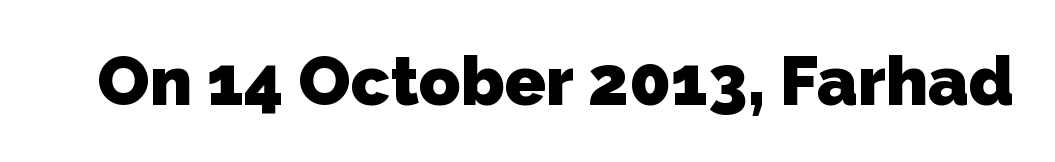
{"serif": "no", "bold": "yes", "weight": "heavy", "width": "normal", "stroke_contrast": "low", "x_height": "medium", "monospaced": "no", "underline": "no", "letter_spacing": "normal", "letter_spacing_em": 0.0, "glyph_px": 68}
